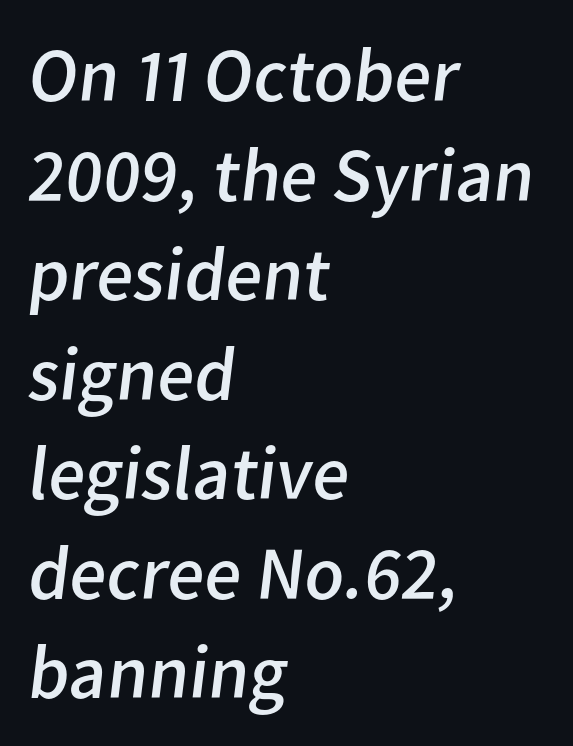
Q: Is the text bold? A: No.
Q: Is the typeface a serif or a sans-serif typeface? A: Sans-serif.
Q: Is the text underlined? A: No.
Q: How is the paragraph aligned? A: Left-aligned.
Q: Is the spacing between letters normal or unusually wide? A: Normal.
Q: Is the spacing between lines tight, normal or loose? A: Normal.
Q: Width (condensed, normal, or wide)? A: Normal.
Q: Stroke contrast? A: Low.
Q: x-height? A: Medium.
Q: Monospaced? A: No.
